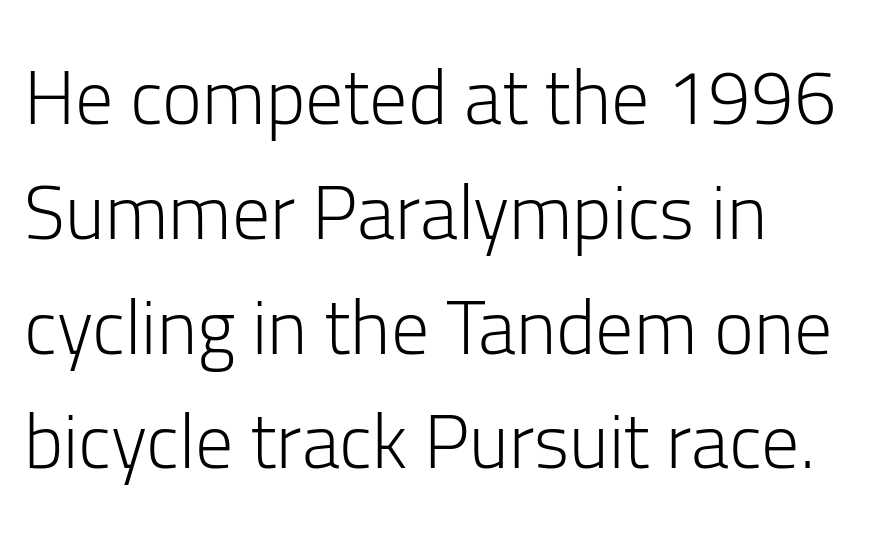
{"serif": "no", "italic": "no", "bold": "no", "weight": "light", "width": "normal", "stroke_contrast": "low", "x_height": "medium", "monospaced": "no", "underline": "no", "align": "left", "line_spacing": "normal", "line_spacing_ratio": 1.51, "letter_spacing": "normal", "letter_spacing_em": 0.0, "glyph_px": 76}
